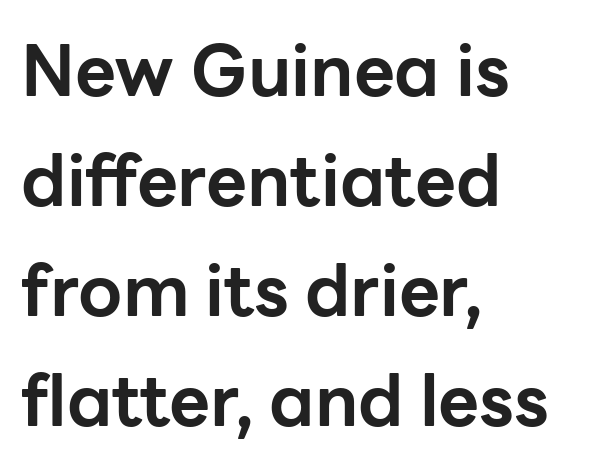
Q: Is the text bold? A: Yes.
Q: Is the text italic (slanted)? A: No, it is upright.
Q: Is the typeface a serif or a sans-serif typeface? A: Sans-serif.
Q: Is the text underlined? A: No.
Q: How is the paragraph aligned? A: Left-aligned.
Q: Is the spacing between letters normal or unusually wide? A: Normal.
Q: Is the spacing between lines tight, normal or loose? A: Normal.
Q: Width (condensed, normal, or wide)? A: Normal.
Q: Stroke contrast? A: Low.
Q: x-height? A: Medium.
Q: Monospaced? A: No.
